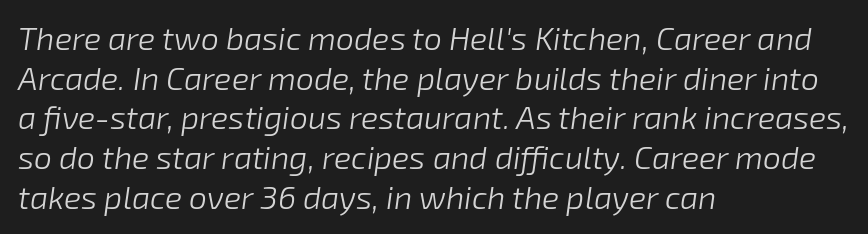
Slanted lettering throughout. The type is set solid horizontally, with unmodified tracking. Varying glyph widths throughout — classic text-font behaviour. Descender tails drop into unmarked territory. Each line starts at the same left margin while the right side varies. No chunkiness to these letters — they're not bold.
